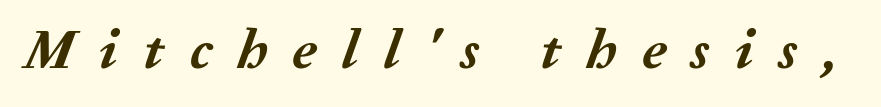
The image shows 56 px semibold type, italic (leaning right); set unusually wide letter spacing (+0.45 em), not underlined; medium stroke contrast and a medium x-height.
